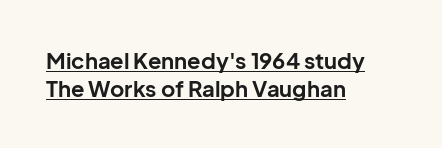
Q: Is the text bold? A: Yes.
Q: Is the text italic (slanted)? A: No, it is upright.
Q: Is the text underlined? A: Yes.
Q: How is the paragraph aligned? A: Left-aligned.
Q: Is the spacing between letters normal or unusually wide? A: Normal.
Q: Is the spacing between lines tight, normal or loose? A: Normal.
